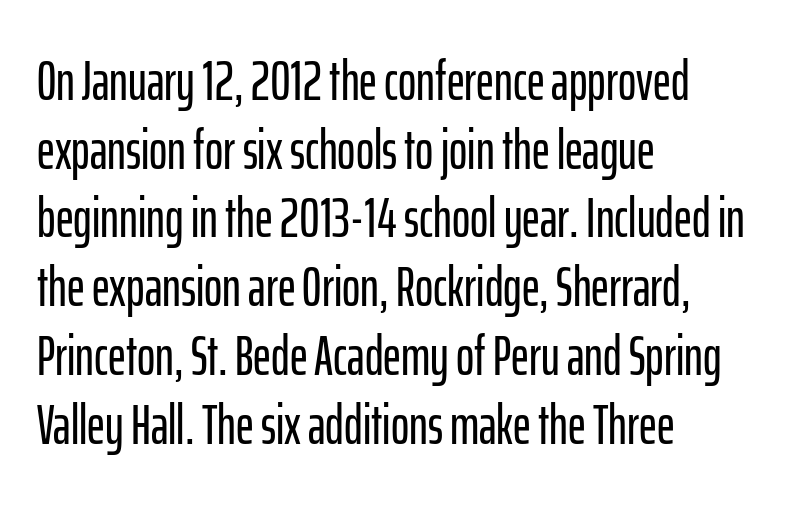
The image shows 55 px condensed sans-serif type, upright; set left-aligned, normal line spacing (1.25x), normal letter spacing, not underlined; low stroke contrast and a medium x-height.
